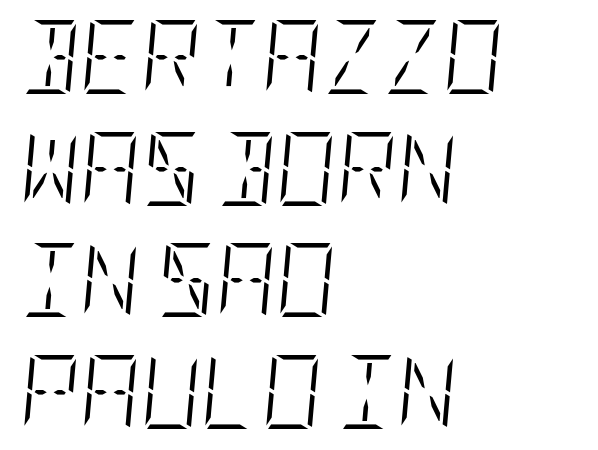
Is the type slanted? Yes — the strokes lean at a clear angle. Leading: standard. The words here are not underlined. All the whitespace from short lines collects on the right. Here the glyphs are tracked normally, forming tight word shapes.
